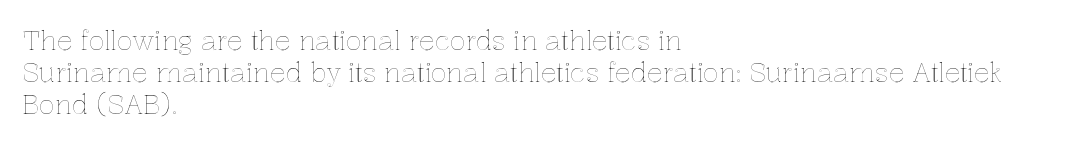
Standard letterfit; no display-style spreading of the glyphs. The string is rendered with underlining switched off. Compared with a centered layout, this one pins lines to the left instead. Vertical strokes here are truly vertical.
